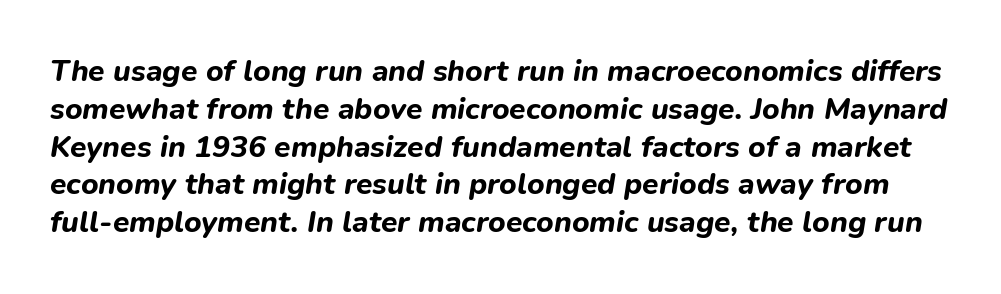
Heavy-handed strokes throughout: this text is bold. The rendering uses a moderate line-height, typical for paragraphs. Here the designer chose a conventional face with non-uniform glyph widths. The strip under each line holds only bare page. Observe the lean: these are italic letterforms. Letter spacing: default.
